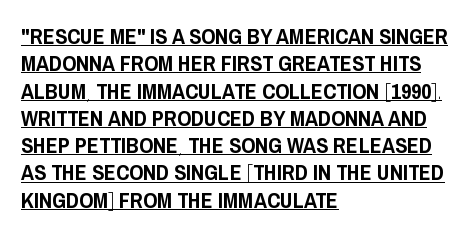
Q: Is the text italic (slanted)? A: No, it is upright.
Q: Is the text underlined? A: Yes.
Q: How is the paragraph aligned? A: Left-aligned.
Q: Is the spacing between letters normal or unusually wide? A: Normal.
